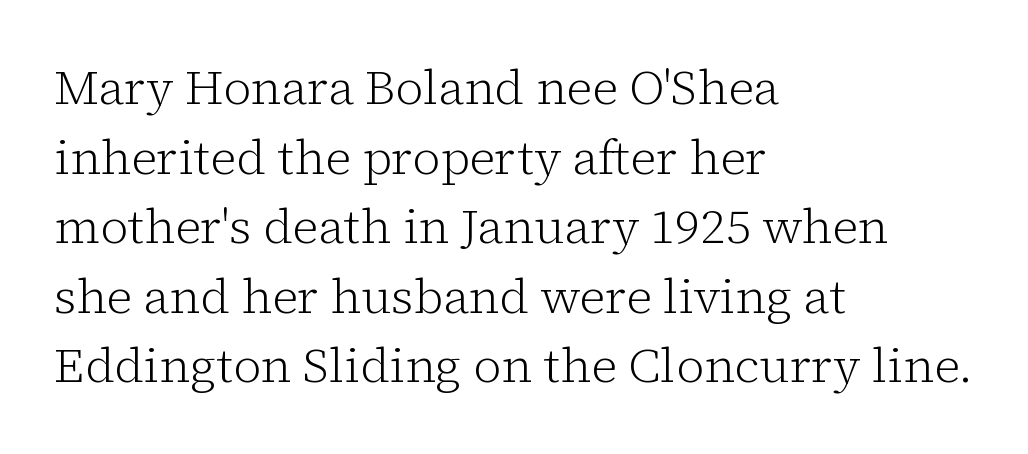
Does extra space separate the letters? No, they use regular spacing. Upright lettering throughout. These lines are rendered in a variable-pitch font. The lines sit at an ordinary, default distance from one another. Stroke terminals: seriffed.
